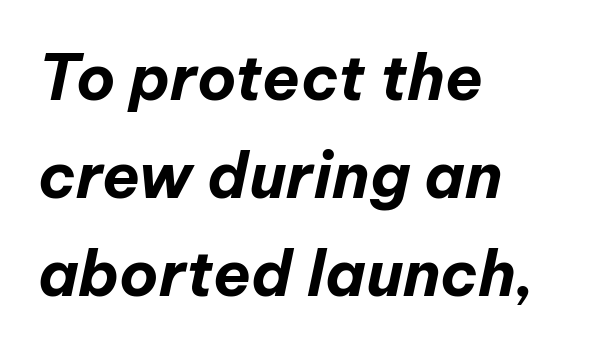
Q: Is the text bold? A: Yes.
Q: Is the text italic (slanted)? A: Yes, it leans right by about 12 degrees.
Q: Is the text underlined? A: No.
Q: How is the paragraph aligned? A: Left-aligned.
Q: Is the spacing between letters normal or unusually wide? A: Normal.
Q: Is the spacing between lines tight, normal or loose? A: Normal.
Q: Width (condensed, normal, or wide)? A: Normal.
Q: Stroke contrast? A: Low.
Q: x-height? A: Medium.
Q: Monospaced? A: No.
